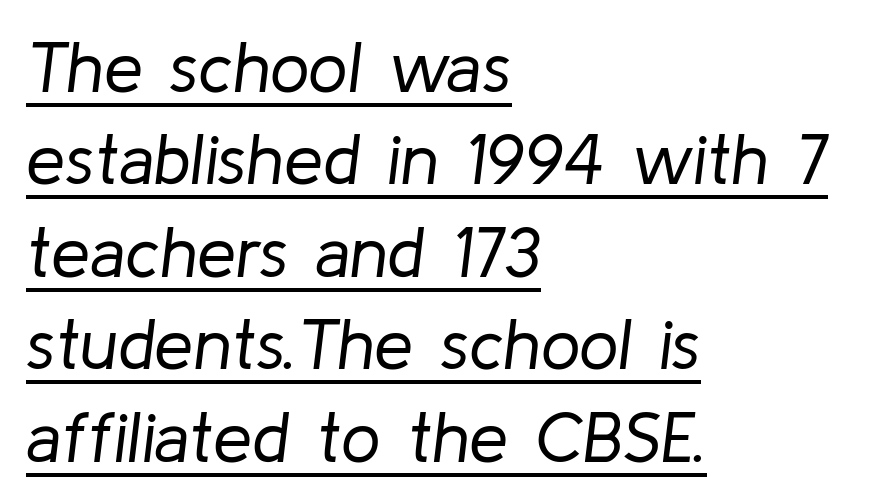
Every row of glyphs begins at an identical x-position on the left. Each line of the rendering has a horizontal stroke beneath the glyphs. Quick note: italic. Heft: none added — not bold.
